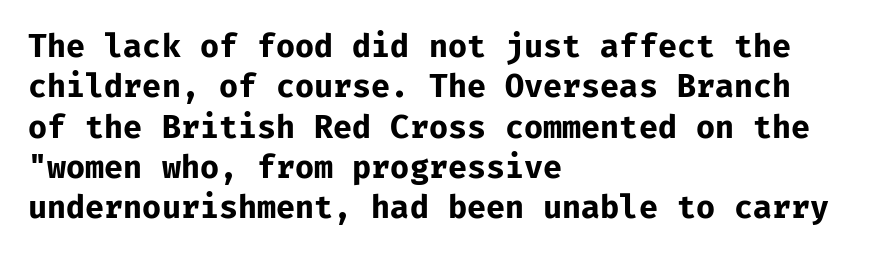
{"serif": "no", "italic": "no", "bold": "yes", "weight": "bold", "width": "normal", "stroke_contrast": "low", "x_height": "medium", "monospaced": "yes", "underline": "no", "align": "left", "line_spacing": "normal", "line_spacing_ratio": 1.3, "letter_spacing": "normal", "letter_spacing_em": 0.0, "glyph_px": 31}
